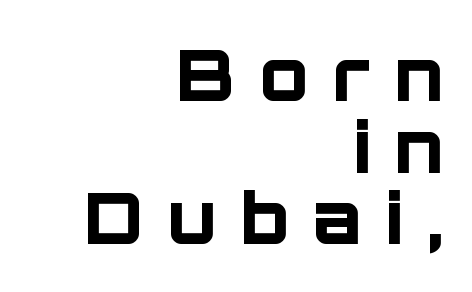
Q: Is the text bold? A: Yes.
Q: Is the text italic (slanted)? A: No, it is upright.
Q: Is the typeface a serif or a sans-serif typeface? A: Sans-serif.
Q: Is the text underlined? A: No.
Q: How is the paragraph aligned? A: Right-aligned.
Q: Is the spacing between letters normal or unusually wide? A: Unusually wide.
Q: Is the spacing between lines tight, normal or loose? A: Tight.
Q: Width (condensed, normal, or wide)? A: Normal.
Q: Stroke contrast? A: Low.
Q: x-height? A: Large.
Q: Monospaced? A: No.
